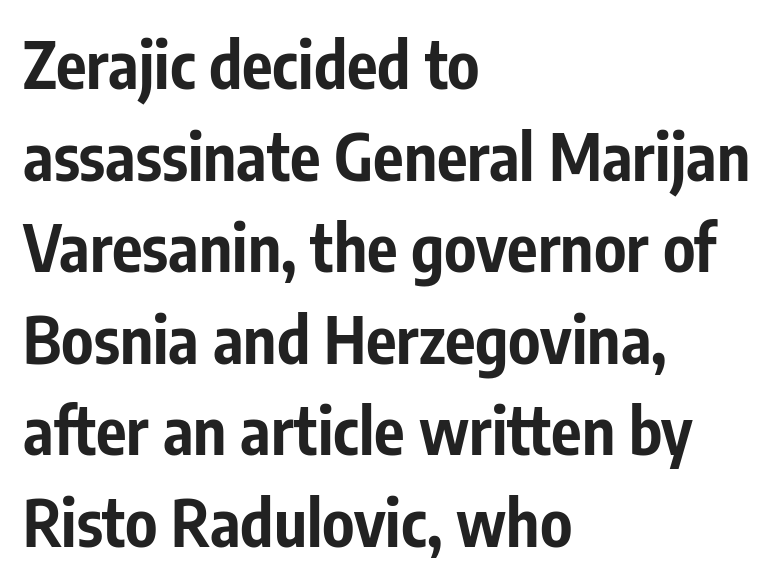
Bold? Absolutely — the strokes are thick and heavy. Vertical spacing — default. This rendering leaves character spacing at its baseline value. Serif or sans? Sans — the stroke terminals are bare. Do the characters align in a grid? No, the font is proportional.
